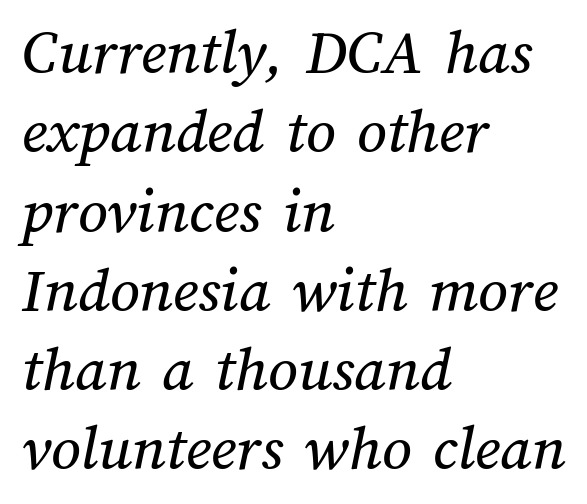
Q: Is the text underlined? A: No.
Q: How is the paragraph aligned? A: Left-aligned.
Q: Is the spacing between letters normal or unusually wide? A: Normal.
Q: Width (condensed, normal, or wide)? A: Normal.
Q: Stroke contrast? A: Medium.
Q: x-height? A: Medium.
Q: Monospaced? A: No.
